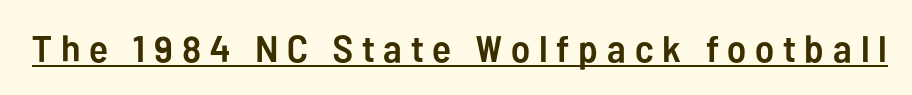
The image shows 37 px semibold sans-serif type, upright; set unusually wide letter spacing (+0.24 em), underlined; low stroke contrast and a medium x-height.
